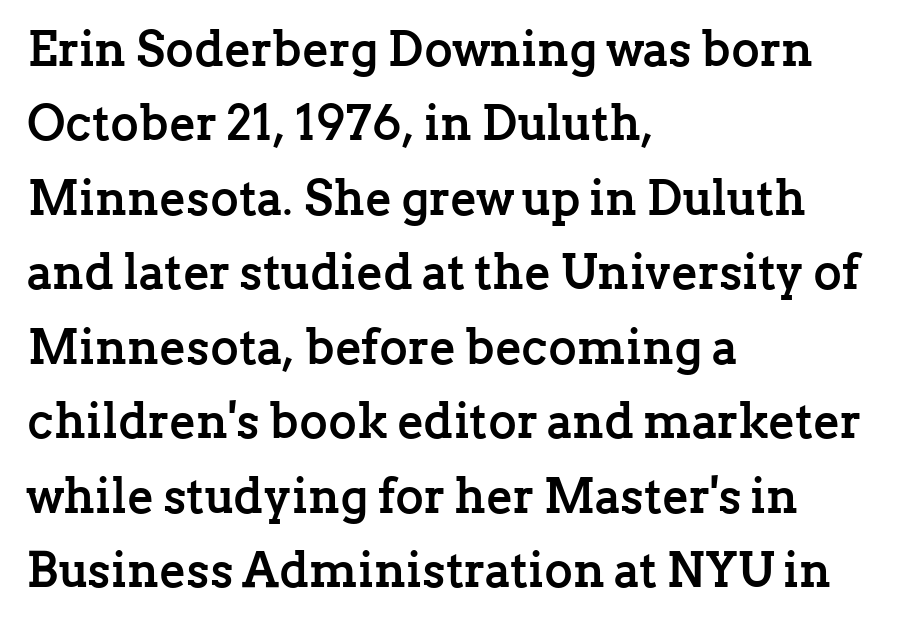
The block of text has a typical density, with ordinary space between rows. Small tapered or slab feet sit at the stroke ends, so this counts as serif. The characters look thick and weighty, a clear bold. Is the letter spacing exaggerated? No — it looks like the ordinary default. Left-aligned paragraph, ragged on the right.
